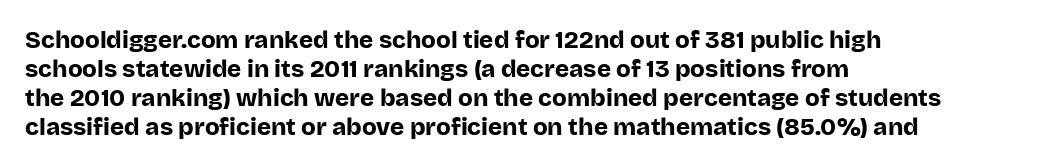
Q: Is the text bold? A: Yes.
Q: Is the text italic (slanted)? A: No, it is upright.
Q: Is the text underlined? A: No.
Q: How is the paragraph aligned? A: Left-aligned.
Q: Is the spacing between letters normal or unusually wide? A: Normal.
